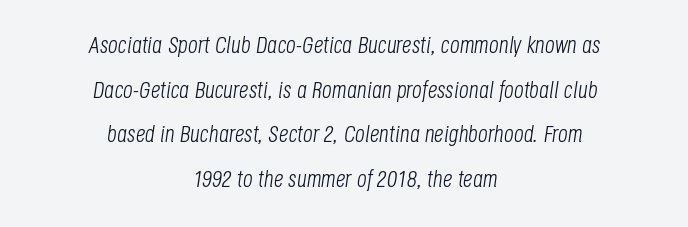
The image shows 24 px text type, italic (leaning right); set centered, line spacing 1.86x, normal letter spacing, not underlined.
